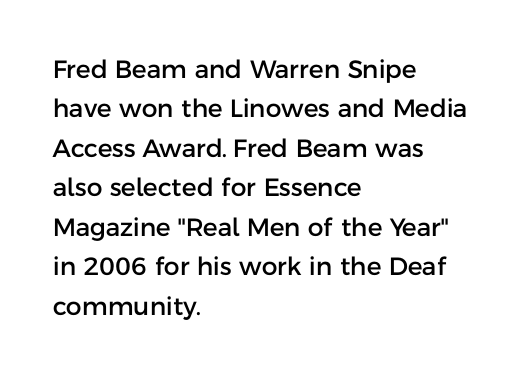
Q: Is the text italic (slanted)? A: No, it is upright.
Q: Is the text underlined? A: No.
Q: How is the paragraph aligned? A: Left-aligned.
Q: Is the spacing between letters normal or unusually wide? A: Normal.
Q: Is the spacing between lines tight, normal or loose? A: Normal.
